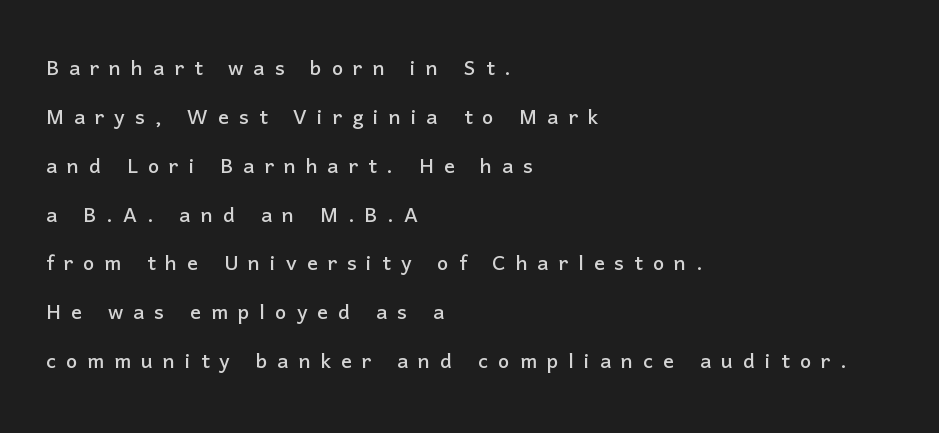
{"italic": "no", "underline": "no", "align": "left", "line_spacing_ratio": 1.81, "letter_spacing": "wide", "letter_spacing_em": 0.37, "glyph_px": 27}
